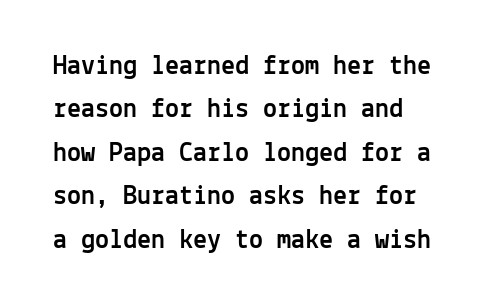
Q: Is the text italic (slanted)? A: No, it is upright.
Q: Is the typeface a serif or a sans-serif typeface? A: Sans-serif.
Q: Is the text underlined? A: No.
Q: How is the paragraph aligned? A: Left-aligned.
Q: Is the spacing between letters normal or unusually wide? A: Normal.
Q: Is the spacing between lines tight, normal or loose? A: Normal.
Q: Width (condensed, normal, or wide)? A: Normal.
Q: x-height? A: Medium.
Q: Monospaced? A: Yes.
